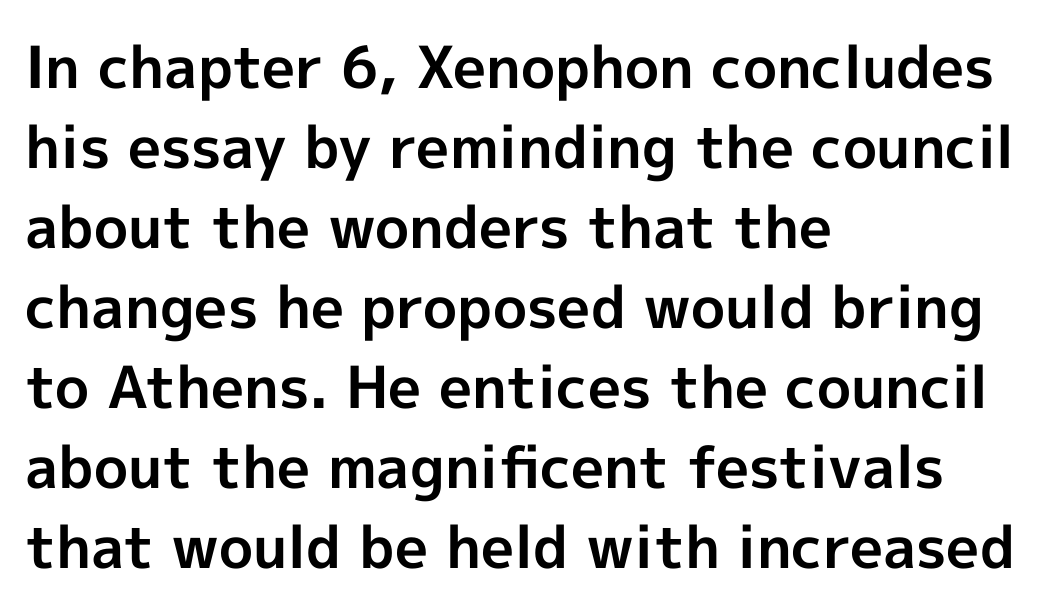
The image shows 58 px bold sans-serif type, upright; set left-aligned, normal line spacing (1.38x), normal letter spacing, not underlined; a medium x-height.
